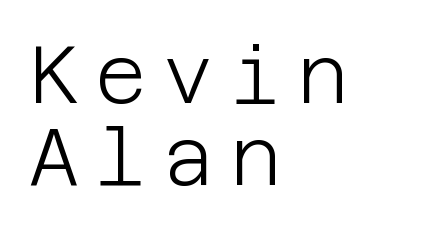
The image shows 80 px light sans-serif type, upright; set left-aligned, tight line spacing (1.02x), not underlined; low stroke contrast and a large x-height.
